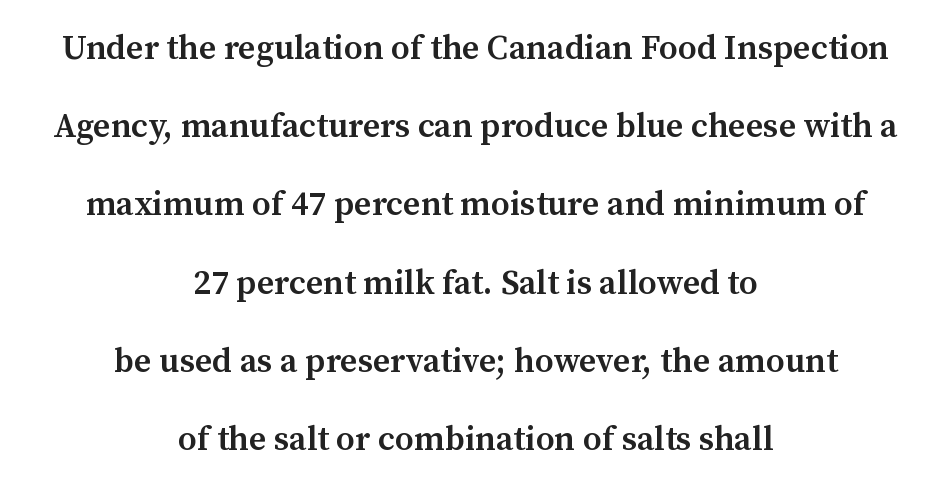
Interline gaps are noticeably wide in this sample. Standard letterfit; no display-style spreading of the glyphs. The sample has been set in demibold, a notch under bold. Descenders hang freely into open space. You can tell it's not italic because the verticals are truly vertical.
